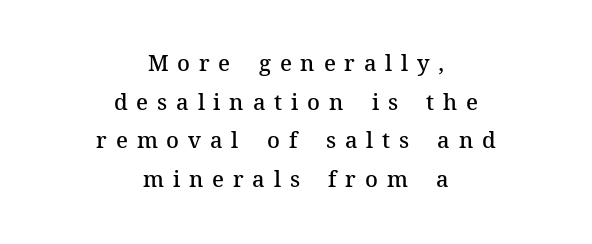
The image shows 22 px text type, upright; set centered, line spacing 1.76x, unusually wide letter spacing (+0.4 em), not underlined.
